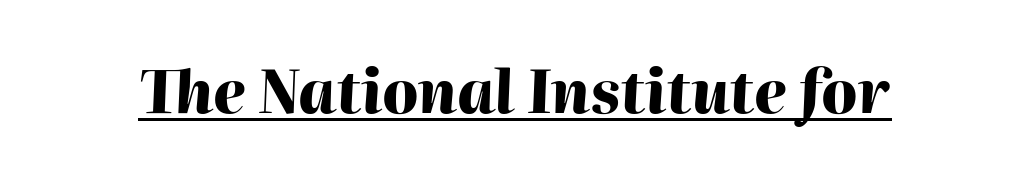
Q: Is the text bold? A: Yes.
Q: Is the text italic (slanted)? A: Yes, it leans right by about 2 degrees.
Q: Is the text underlined? A: Yes.
Q: Is the spacing between letters normal or unusually wide? A: Normal.
Q: Width (condensed, normal, or wide)? A: Normal.
Q: Stroke contrast? A: High.
Q: x-height? A: Medium.
Q: Monospaced? A: No.
